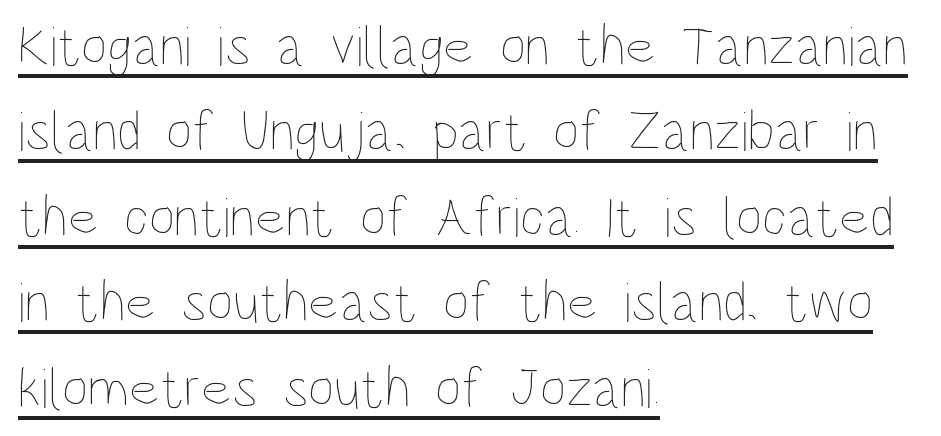
The image shows 57 px thin, condensed type, upright; set left-aligned, normal line spacing (1.5x), normal letter spacing, underlined; low stroke contrast and a large x-height.
